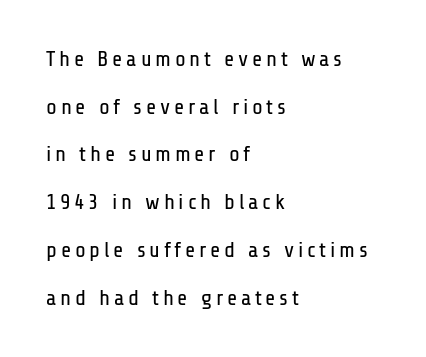
The image shows 22 px text type, upright; set left-aligned, loose line spacing (2.17x), not underlined.
